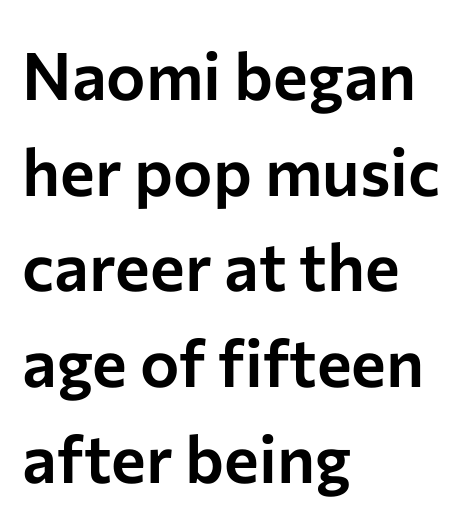
{"serif": "no", "italic": "no", "width": "normal", "stroke_contrast": "low", "x_height": "medium", "monospaced": "no", "underline": "no", "align": "left", "line_spacing": "normal", "line_spacing_ratio": 1.45, "letter_spacing": "normal", "letter_spacing_em": 0.0, "glyph_px": 66}
